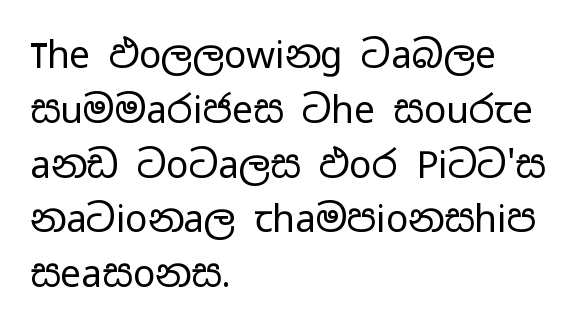
Check where the strokes stop: nothing finishes them off — pure sans. Tracking here is standard; glyphs follow each other at the usual distance. The lettering stays uniformly vertical, giving the passage a roman look. Honestly, there is no underline to notice here at all. The passage is arranged the way most books set body copy — flush left. The weight would be labelled regular, book, light, or lighter still.
